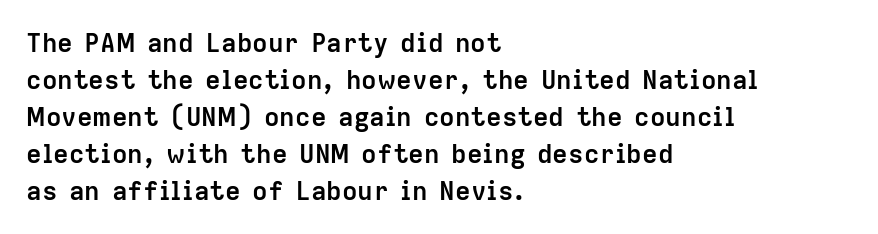
{"italic": "no", "bold": "yes", "underline": "no", "align": "left", "line_spacing": "normal", "line_spacing_ratio": 1.42, "letter_spacing": "normal", "letter_spacing_em": 0.0, "glyph_px": 26}
